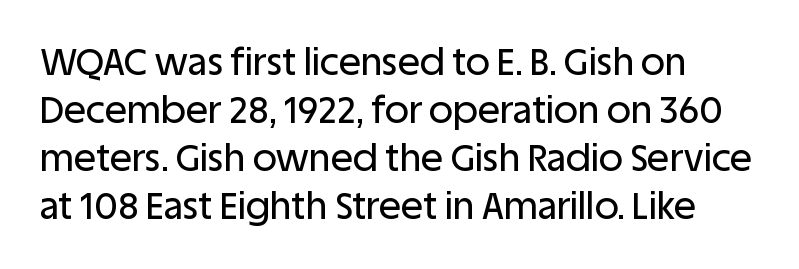
Q: Is the text italic (slanted)? A: No, it is upright.
Q: Is the typeface a serif or a sans-serif typeface? A: Sans-serif.
Q: Is the text underlined? A: No.
Q: How is the paragraph aligned? A: Left-aligned.
Q: Is the spacing between letters normal or unusually wide? A: Normal.
Q: Is the spacing between lines tight, normal or loose? A: Normal.
Q: Width (condensed, normal, or wide)? A: Normal.
Q: Stroke contrast? A: Low.
Q: x-height? A: Large.
Q: Monospaced? A: No.
